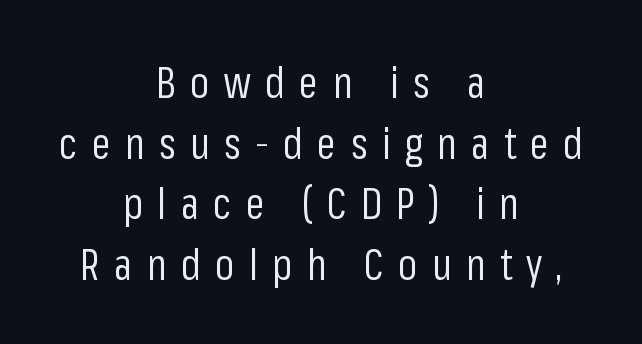
{"serif": "no", "italic": "no", "bold": "no", "weight": "regular", "width": "condensed", "stroke_contrast": "low", "x_height": "medium", "monospaced": "no", "underline": "no", "align": "center", "line_spacing": "normal", "line_spacing_ratio": 1.41, "letter_spacing": "wide", "letter_spacing_em": 0.33, "glyph_px": 43}
